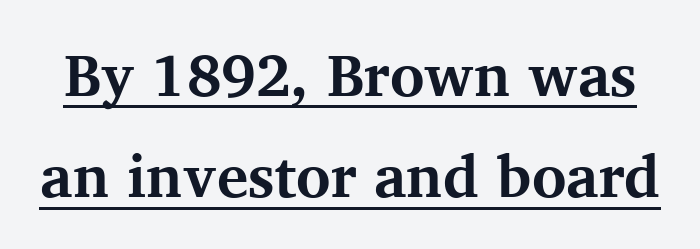
Has an underline been added? It has. The glyphs have the mass of a bold cut. Looks like regular typesetting: each glyph gets only the width it needs. In terms of letterform style, serifs are clearly present. Standard letterfit; no display-style spreading of the glyphs.
